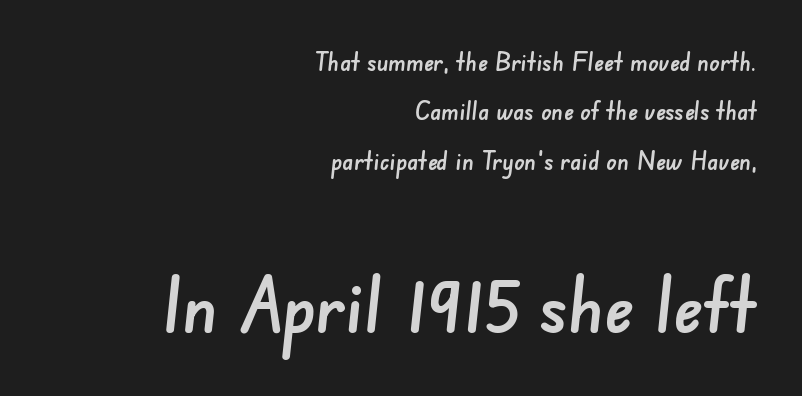
The image shows 77 px sans-serif type; set right-aligned, loose line spacing (1.9x), normal letter spacing, not underlined; the second (bottom) block is 2.96x larger; low stroke contrast and a small x-height.
